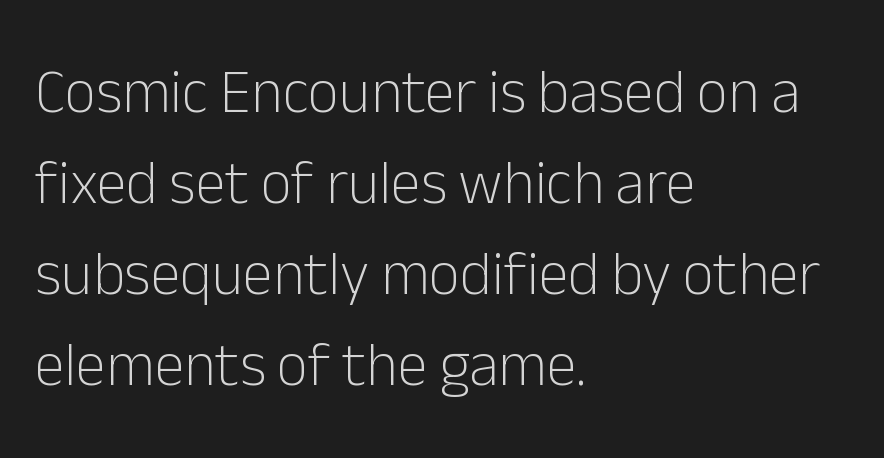
Look at the tracking — it's just the regular setting, nothing added. No letter is thick-stroked: the sample isn't bold. Characters remain perfectly vertical along every line. This block has exactly the height ordinary leading produces. Note the varied advance widths — an 'i' is clearly narrower than an 'm'.
